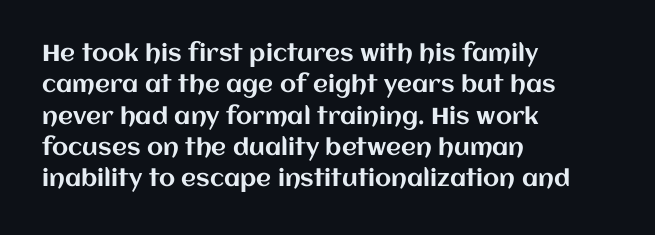
The passage shown is not underscored anywhere. The line texture is even and compact thanks to regular tracking. Nope, not italic — everything's standing straight. Each line starts at the same left margin while the right side varies. Notice how descenders clear the ascenders below comfortably — that's standard leading.
